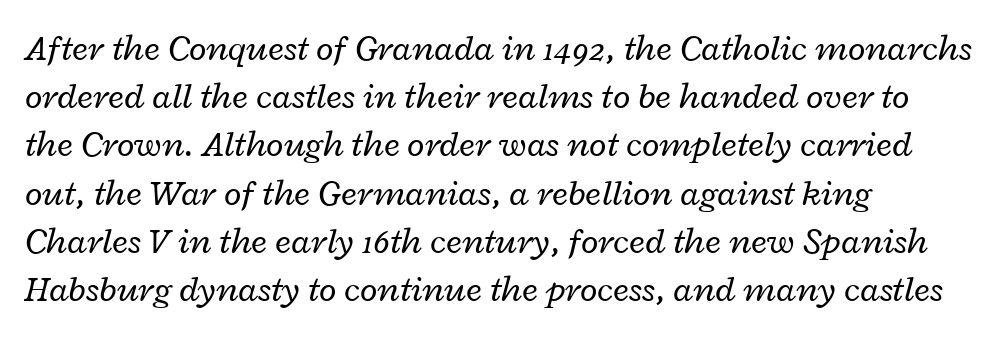
The image shows 36 px regular-weight, wide type, italic (leaning right); set left-aligned, normal line spacing (1.34x), normal letter spacing, not underlined; low stroke contrast and a medium x-height.
